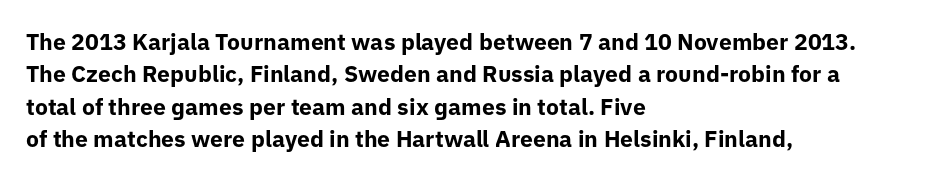
{"italic": "no", "bold": "yes", "underline": "no", "align": "left", "line_spacing": "normal", "line_spacing_ratio": 1.41, "letter_spacing": "normal", "letter_spacing_em": 0.0, "glyph_px": 23}
